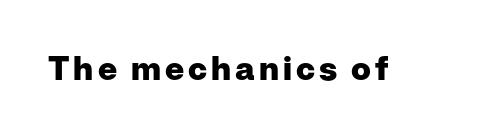
The image shows 33 px heavy sans-serif type, upright; set not underlined; low stroke contrast and a medium x-height.
